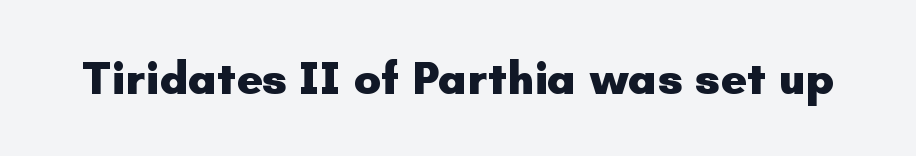
The image shows 46 px heavy sans-serif type, upright; set normal letter spacing, not underlined; low stroke contrast and a small x-height.
